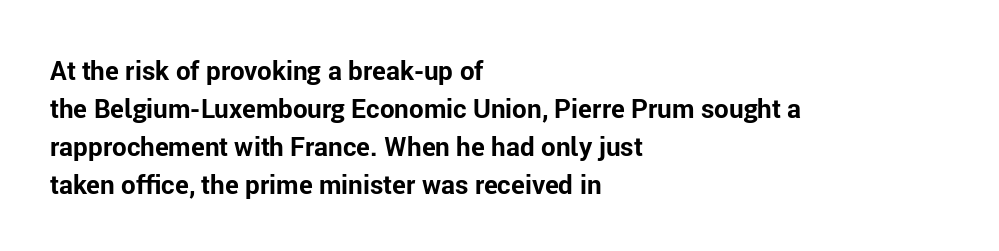
Horizontal alignment here is leftward, the default for most running prose. Nothing unusual about the tracking: characters are spaced as the font intends. Students, observe: this is what conventionally led text looks like. Does the lettering tilt? It doesn't — this is upright.
